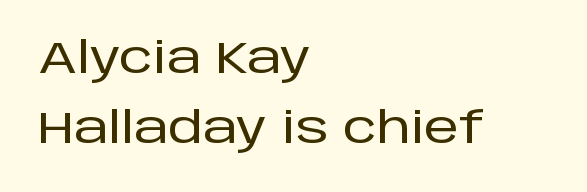
The image shows 44 px sans-serif type, upright; set left-aligned, normal line spacing (1.58x), normal letter spacing, not underlined; low stroke contrast and a large x-height.
